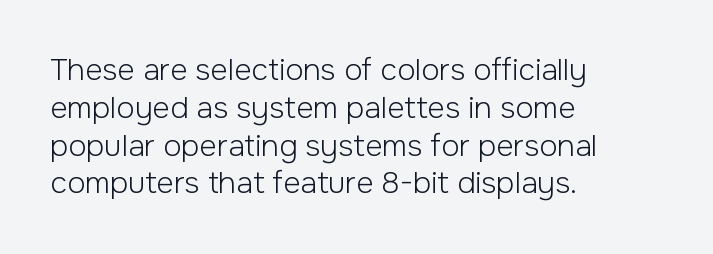
The foot of each line stays bare and open. Stroke thickness stays within the range of a standard reading face or lighter. Does the leading feel generous? No, just average. Here the designer chose a conventional face with non-uniform glyph widths.
